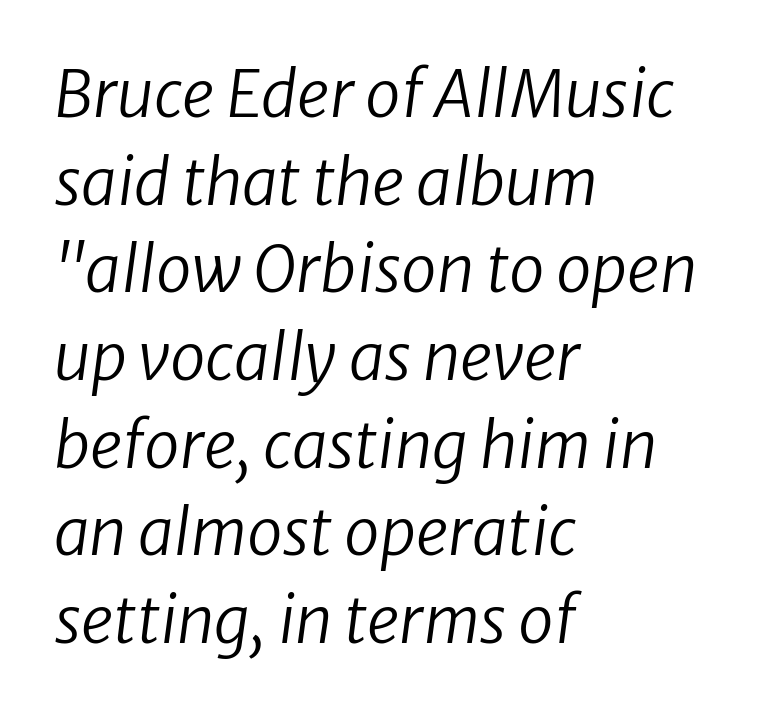
The image shows 64 px regular-weight type, italic (leaning right); set left-aligned, normal line spacing (1.37x), normal letter spacing, not underlined; low stroke contrast and a medium x-height.
